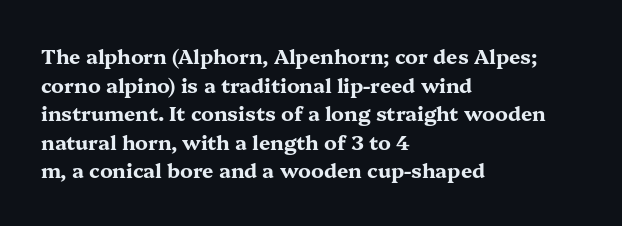
This sample uses an upright cut, with every glyph sitting square on the baseline. Only glyphs here, with clear space below each row. Visually the block forms a straight wall on the left and a jagged coastline on the right. Its strokes are broad and dark, the hallmark of bold type. This block has exactly the height ordinary leading produces. The passage shown has conventional tracking throughout.
